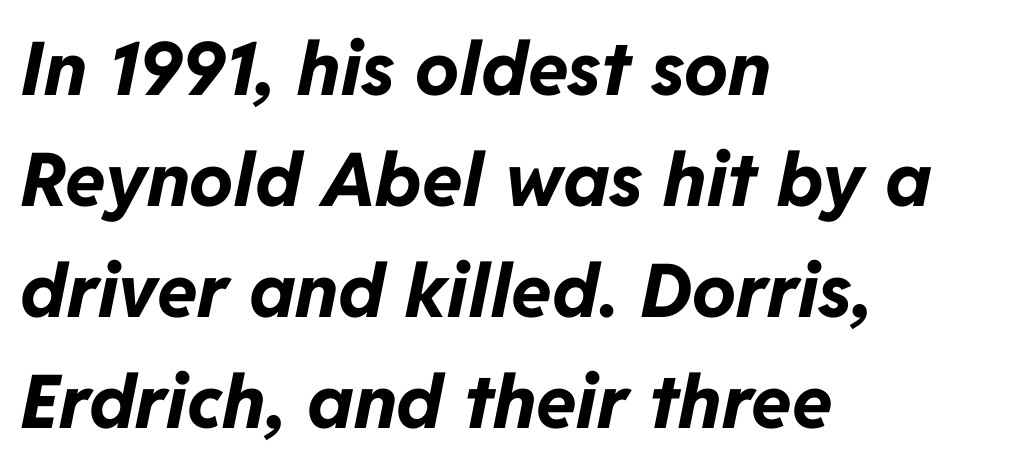
The image shows 74 px bold type, italic (leaning right); set left-aligned, normal line spacing (1.5x), normal letter spacing, not underlined; low stroke contrast and a medium x-height.
